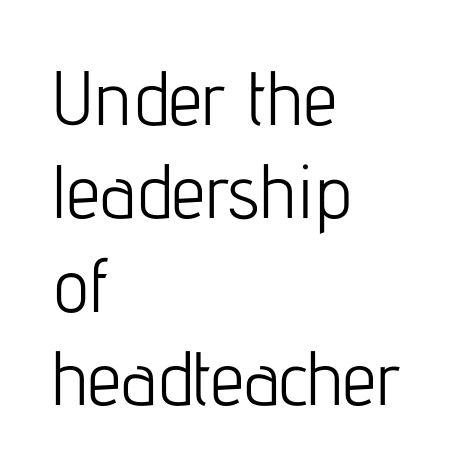
Q: Is the text bold? A: No.
Q: Is the text italic (slanted)? A: No, it is upright.
Q: Is the typeface a serif or a sans-serif typeface? A: Sans-serif.
Q: Is the text underlined? A: No.
Q: How is the paragraph aligned? A: Left-aligned.
Q: Is the spacing between letters normal or unusually wide? A: Normal.
Q: Width (condensed, normal, or wide)? A: Condensed.
Q: Stroke contrast? A: Low.
Q: x-height? A: Medium.
Q: Monospaced? A: No.
